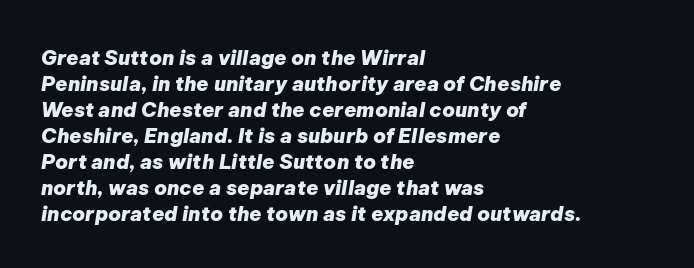
Q: Is the text bold? A: Yes.
Q: Is the text italic (slanted)? A: Yes, it leans right by about 9 degrees.
Q: Is the text underlined? A: No.
Q: How is the paragraph aligned? A: Left-aligned.
Q: Is the spacing between letters normal or unusually wide? A: Normal.
Q: Is the spacing between lines tight, normal or loose? A: Normal.
